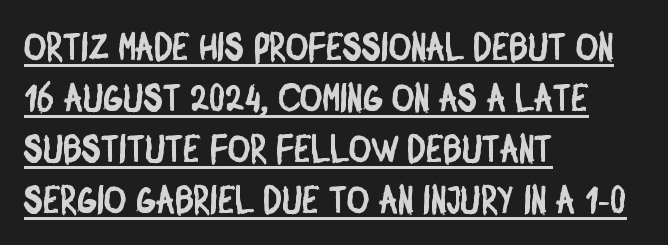
Q: Is the typeface a serif or a sans-serif typeface? A: Sans-serif.
Q: Is the text underlined? A: Yes.
Q: How is the paragraph aligned? A: Left-aligned.
Q: Is the spacing between letters normal or unusually wide? A: Normal.
Q: Is the spacing between lines tight, normal or loose? A: Normal.
Q: Width (condensed, normal, or wide)? A: Condensed.
Q: Stroke contrast? A: Low.
Q: x-height? A: Large.
Q: Monospaced? A: No.
